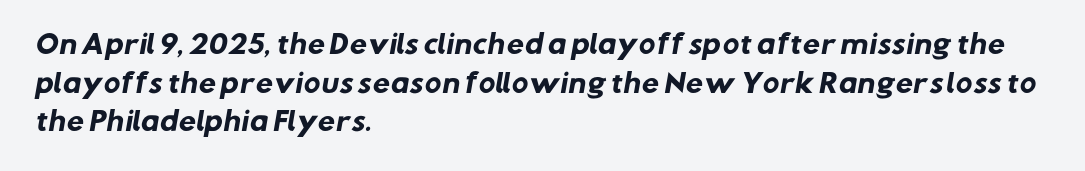
{"bold": "yes", "underline": "no", "align": "left", "line_spacing": "normal", "line_spacing_ratio": 1.55, "letter_spacing": "normal", "letter_spacing_em": 0.0, "glyph_px": 25}
